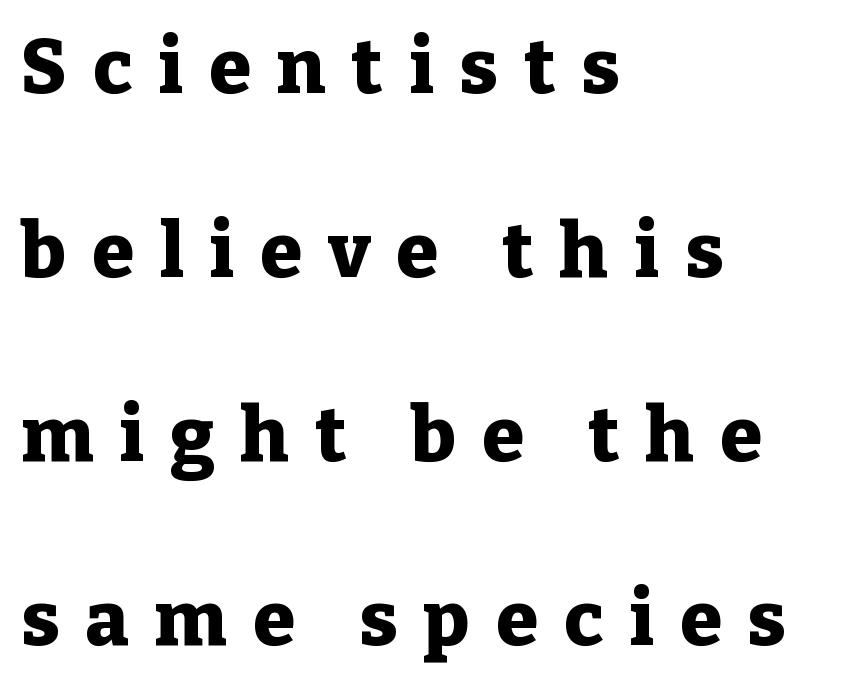
Display-style spreading of the glyphs; the letterfit is very open. Little horizontal feet cap the strokes, marking this as serif type. This rendering features lettering with no underline. One-word summary of the alignment: left.
